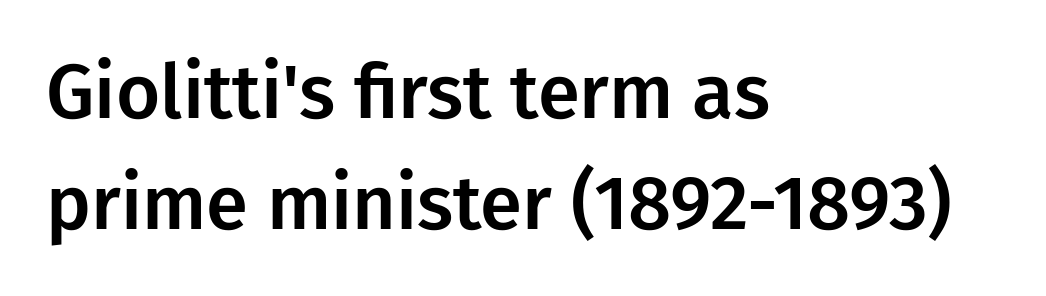
{"serif": "no", "italic": "no", "width": "normal", "stroke_contrast": "low", "x_height": "medium", "monospaced": "no", "underline": "no", "align": "left", "line_spacing": "normal", "line_spacing_ratio": 1.46, "letter_spacing": "normal", "letter_spacing_em": 0.0, "glyph_px": 76}
